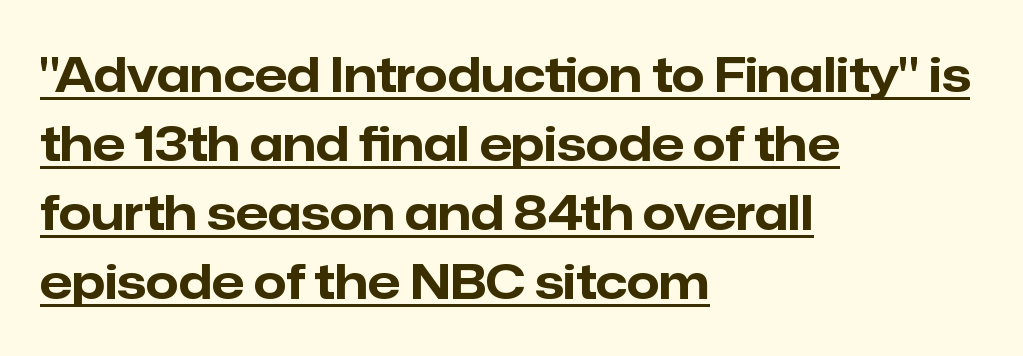
Q: Is the text bold? A: Yes.
Q: Is the text italic (slanted)? A: No, it is upright.
Q: Is the typeface a serif or a sans-serif typeface? A: Sans-serif.
Q: Is the text underlined? A: Yes.
Q: How is the paragraph aligned? A: Left-aligned.
Q: Is the spacing between letters normal or unusually wide? A: Normal.
Q: Is the spacing between lines tight, normal or loose? A: Normal.
Q: Width (condensed, normal, or wide)? A: Normal.
Q: Stroke contrast? A: Low.
Q: x-height? A: Medium.
Q: Monospaced? A: No.
